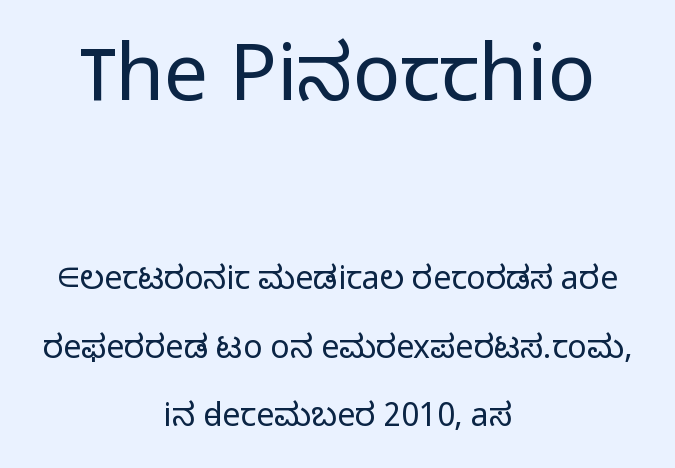
Look at the tracking — it's just the regular setting, nothing added. Size contrast runs from large at the top to small at the bottom. Only glyphs here, with clear space below each row. Characters remain perfectly vertical along every line.
